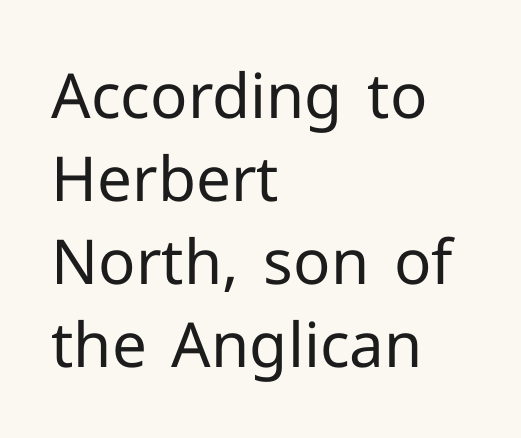
{"serif": "no", "italic": "no", "bold": "no", "weight": "regular", "width": "normal", "stroke_contrast": "low", "x_height": "medium", "monospaced": "no", "underline": "no", "align": "left", "line_spacing": "normal", "line_spacing_ratio": 1.34, "letter_spacing": "normal", "letter_spacing_em": 0.0, "glyph_px": 62}
